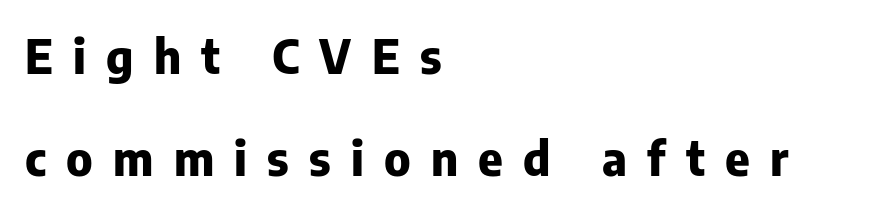
The image shows 47 px heavy sans-serif type, upright; set left-aligned, loose line spacing (2.18x), unusually wide letter spacing (+0.43 em), not underlined; low stroke contrast and a medium x-height.
